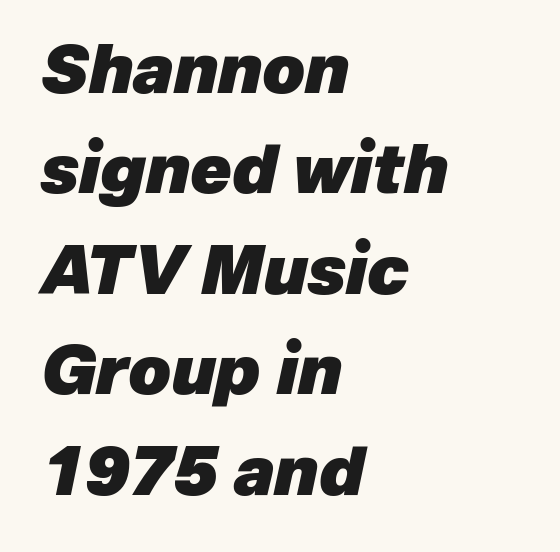
The image shows 67 px heavy type, italic (leaning right); set left-aligned, normal line spacing (1.5x), normal letter spacing, not underlined; low stroke contrast and a medium x-height.
